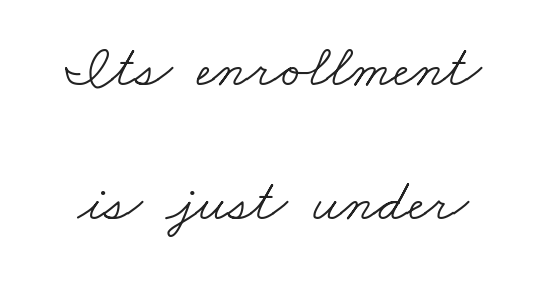
{"serif": "yes", "bold": "no", "weight": "light", "width": "wide", "stroke_contrast": "low", "x_height": "small", "monospaced": "no", "underline": "no", "line_spacing": "loose", "line_spacing_ratio": 2.24, "letter_spacing": "normal", "letter_spacing_em": 0.0, "glyph_px": 60}
